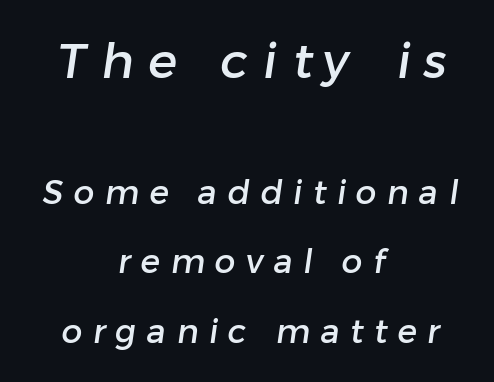
Q: Is the typeface a serif or a sans-serif typeface? A: Sans-serif.
Q: Is the text underlined? A: No.
Q: How is the paragraph aligned? A: Centered.
Q: Is the spacing between letters normal or unusually wide? A: Unusually wide.
Q: Is the spacing between lines tight, normal or loose? A: Loose.
Q: Which block of text is set in a larger size, the first (top) or the second (bottom)? A: The first (top) one.
Q: Width (condensed, normal, or wide)? A: Normal.
Q: Stroke contrast? A: Low.
Q: x-height? A: Medium.
Q: Monospaced? A: No.
